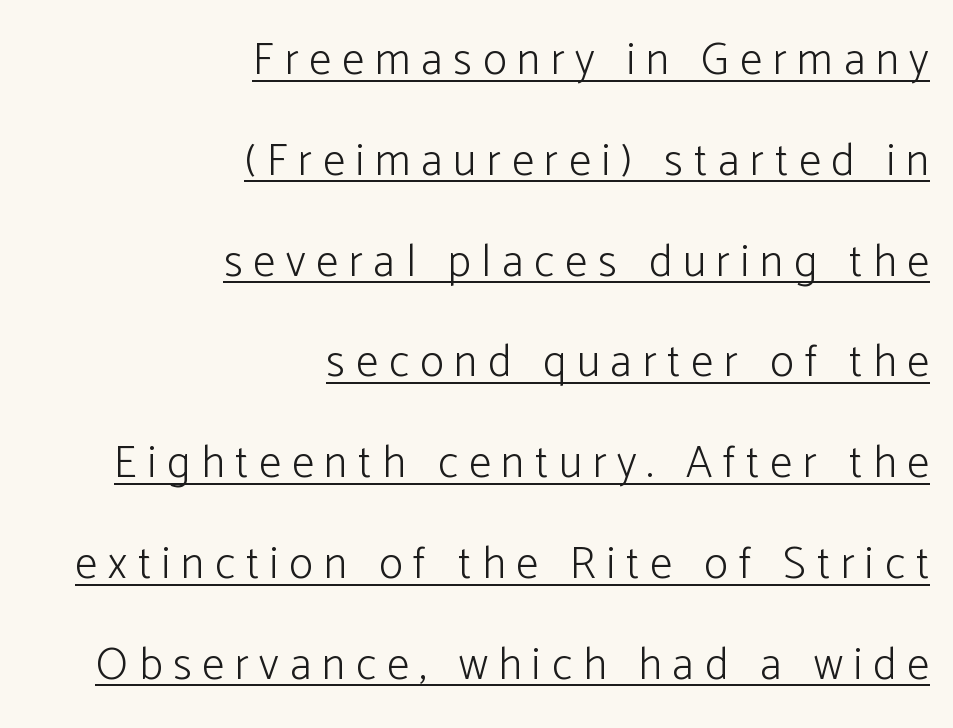
The image shows 45 px light sans-serif type, upright; set right-aligned, loose line spacing (2.24x), unusually wide letter spacing (+0.24 em), underlined; low stroke contrast and a medium x-height.
